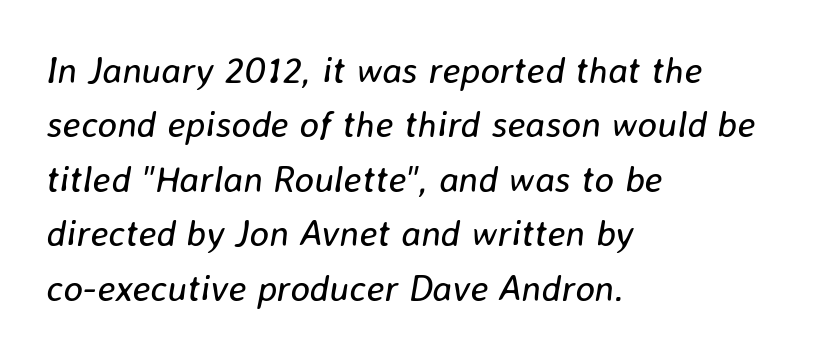
The letters look calm and open, with moderate or lighter stems. This sample has the flowing, uneven cadence of proportional lettering. The gap between lines stays unmarked. Is the type slanted? Yes — the strokes lean at a clear angle. Honestly, the row spacing looks completely unremarkable.
